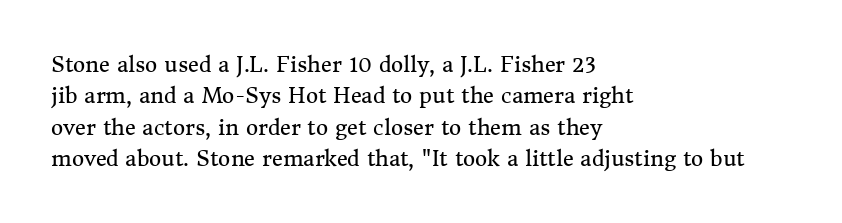
The image shows 21 px text type, upright; set left-aligned, normal line spacing (1.49x), normal letter spacing, not underlined.
